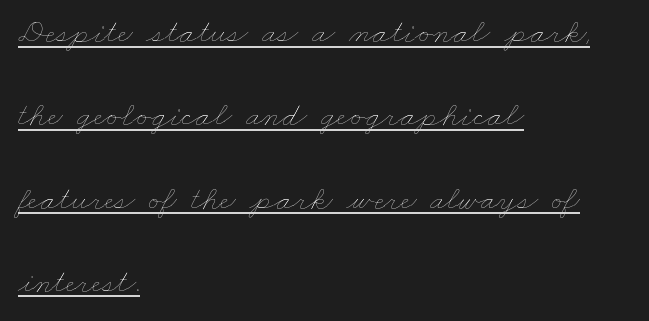
{"bold": "no", "weight": "thin", "width": "wide", "stroke_contrast": "low", "x_height": "small", "monospaced": "no", "underline": "yes", "align": "left", "line_spacing": "loose", "line_spacing_ratio": 2.45, "letter_spacing": "normal", "letter_spacing_em": 0.0, "glyph_px": 34}
